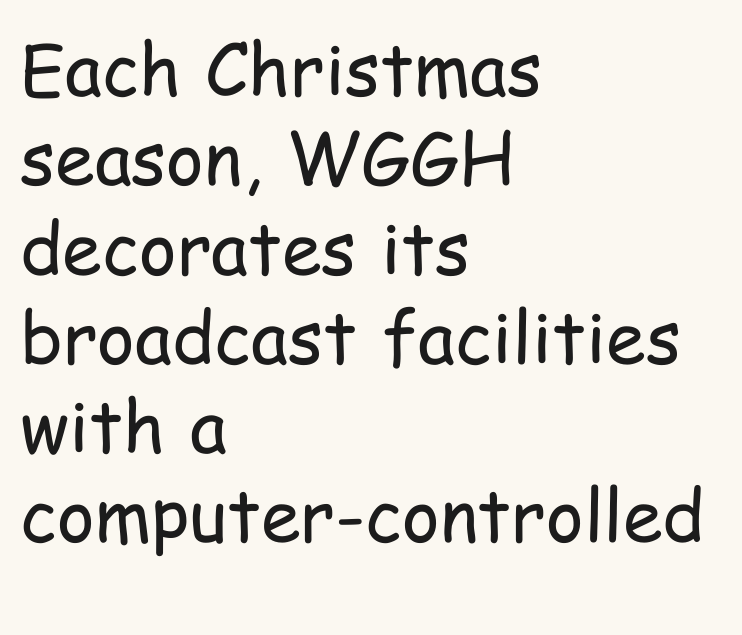
Is this a sans? Yes — the strokes have no serifs. Does the copy run flush right? No — it runs flush left. Stroke mass is kept to a normal reading level or below. Lines of text with bare space underneath. A typesetter would call this proportional, since set widths differ per character.
